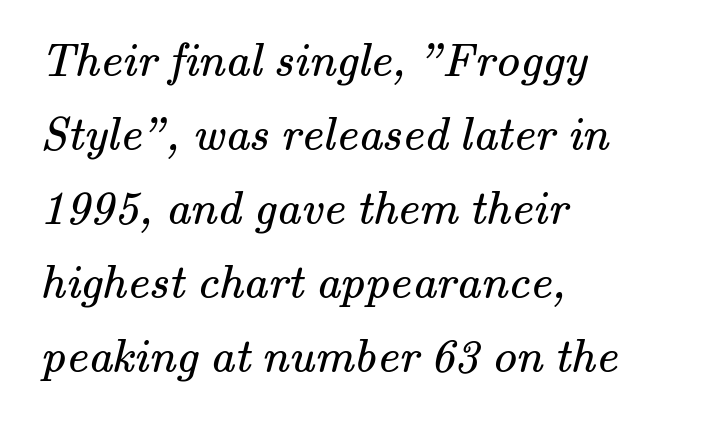
{"serif": "yes", "bold": "no", "weight": "regular", "width": "normal", "stroke_contrast": "medium", "x_height": "small", "monospaced": "no", "underline": "no", "align": "left", "line_spacing": "normal", "line_spacing_ratio": 1.54, "letter_spacing": "normal", "letter_spacing_em": 0.0, "glyph_px": 48}
